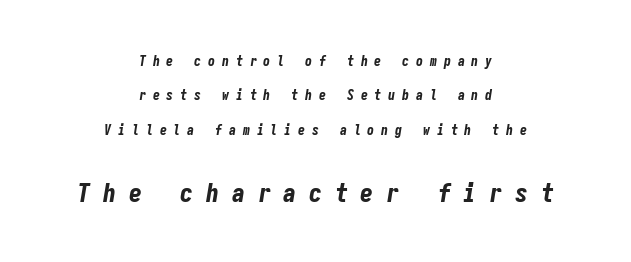
{"italic": "yes", "lean": "right", "slant_degrees": 9, "bold": "yes", "underline": "no", "align": "center", "line_spacing": "loose", "line_spacing_ratio": 2.45, "letter_spacing": "wide", "letter_spacing_em": 0.49, "larger_block": "second", "size_ratio": 1.86, "glyph_px": 26}
